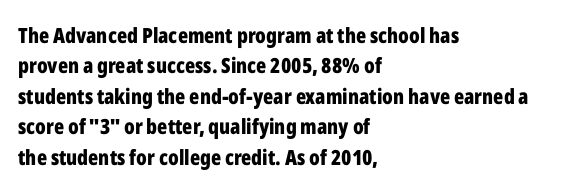
Q: Is the text bold? A: Yes.
Q: Is the text italic (slanted)? A: No, it is upright.
Q: Is the text underlined? A: No.
Q: How is the paragraph aligned? A: Left-aligned.
Q: Is the spacing between letters normal or unusually wide? A: Normal.
Q: Is the spacing between lines tight, normal or loose? A: Normal.
